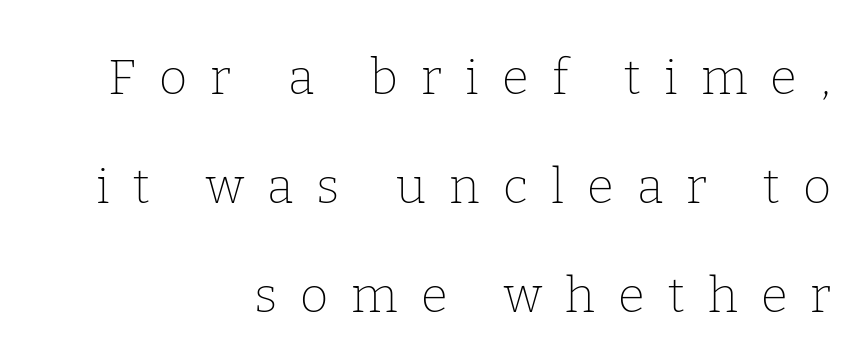
{"serif": "yes", "italic": "no", "bold": "no", "weight": "thin", "width": "normal", "stroke_contrast": "low", "x_height": "medium", "monospaced": "no", "underline": "no", "align": "right", "line_spacing": "loose", "line_spacing_ratio": 2.22, "letter_spacing": "wide", "letter_spacing_em": 0.47, "glyph_px": 49}
